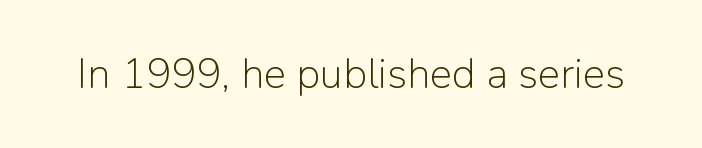
{"serif": "no", "italic": "no", "bold": "no", "weight": "light", "width": "normal", "stroke_contrast": "low", "x_height": "medium", "monospaced": "no", "underline": "no", "letter_spacing": "normal", "letter_spacing_em": 0.0, "glyph_px": 42}
